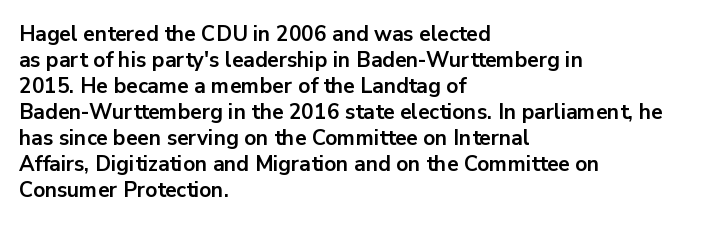
The strokes are fattened all the way to bold. Visually the block forms a straight wall on the left and a jagged coastline on the right. A typesetter would mark this as roman, not italic. The words here are not underlined.
